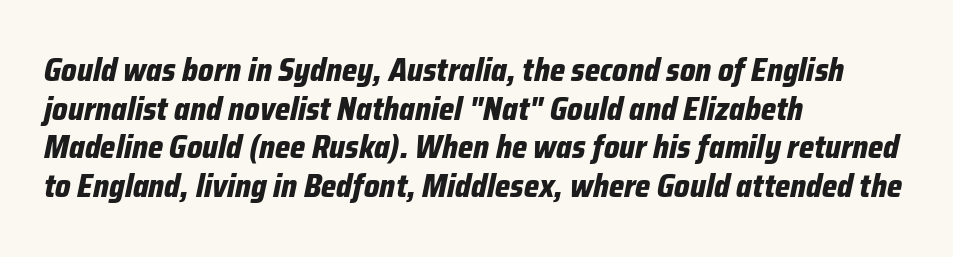
Q: Is the text bold? A: Yes.
Q: Is the text italic (slanted)? A: Yes, it leans right by about 12 degrees.
Q: Is the text underlined? A: No.
Q: How is the paragraph aligned? A: Left-aligned.
Q: Is the spacing between letters normal or unusually wide? A: Normal.
Q: Width (condensed, normal, or wide)? A: Condensed.
Q: Stroke contrast? A: Low.
Q: x-height? A: Medium.
Q: Monospaced? A: No.
